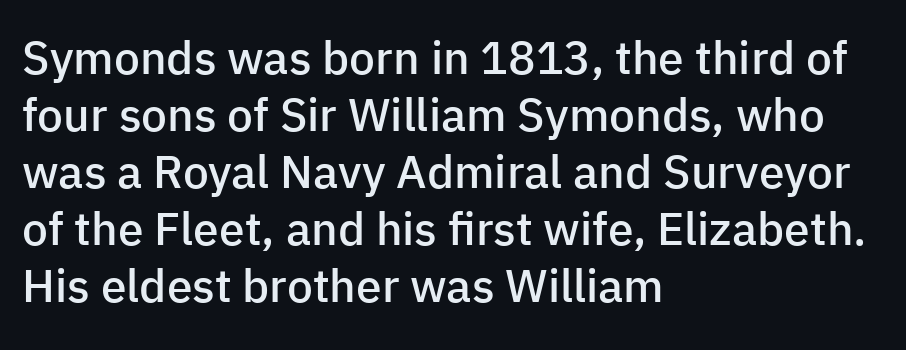
The image shows 46 px semibold sans-serif type, upright; set left-aligned, line spacing 1.24x, normal letter spacing, not underlined; low stroke contrast and a medium x-height.
